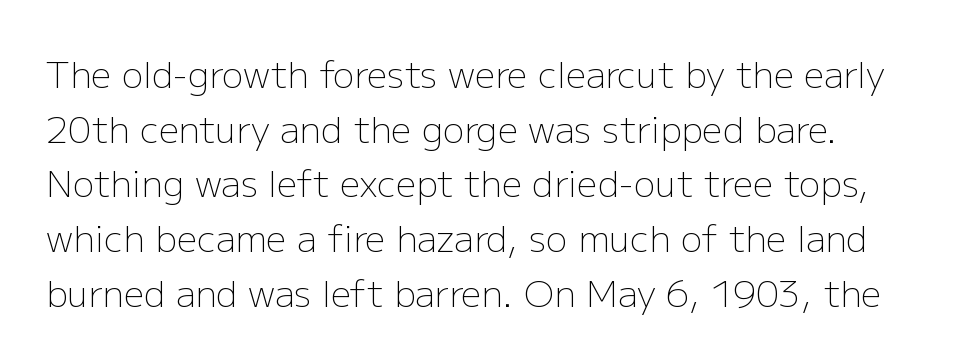
{"serif": "no", "italic": "no", "bold": "no", "weight": "light", "width": "normal", "stroke_contrast": "low", "x_height": "medium", "monospaced": "no", "underline": "no", "line_spacing": "normal", "line_spacing_ratio": 1.52, "letter_spacing": "normal", "letter_spacing_em": 0.0, "glyph_px": 36}
